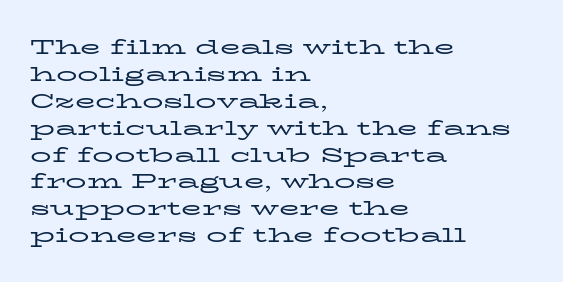
{"italic": "no", "bold": "no", "underline": "no", "align": "left", "line_spacing": "normal", "line_spacing_ratio": 1.28, "letter_spacing": "normal", "letter_spacing_em": 0.0, "glyph_px": 21}
